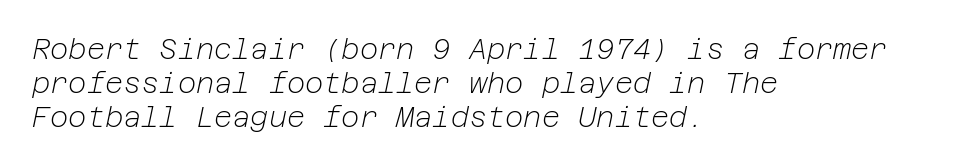
{"italic": "yes", "lean": "right", "slant_degrees": 12, "bold": "no", "weight": "light", "width": "normal", "stroke_contrast": "low", "x_height": "medium", "underline": "no", "align": "left", "line_spacing_ratio": 1.22, "letter_spacing": "normal", "letter_spacing_em": 0.0, "glyph_px": 28}
